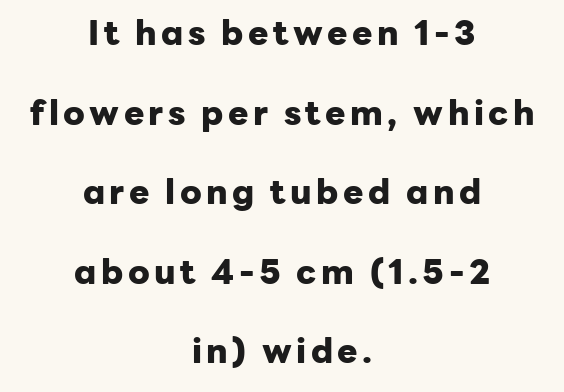
{"serif": "no", "italic": "no", "bold": "yes", "weight": "heavy", "width": "normal", "stroke_contrast": "low", "x_height": "medium", "monospaced": "no", "underline": "no", "align": "center", "line_spacing": "loose", "line_spacing_ratio": 2.34, "glyph_px": 34}
